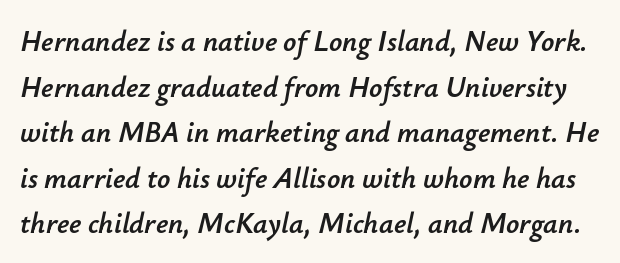
This is oblique type, the kind used for emphasis or titles. In terms of letterspacing, this is plain default setting. Beneath every word, the page is bare. Successive baselines arrive at the customary interval.
